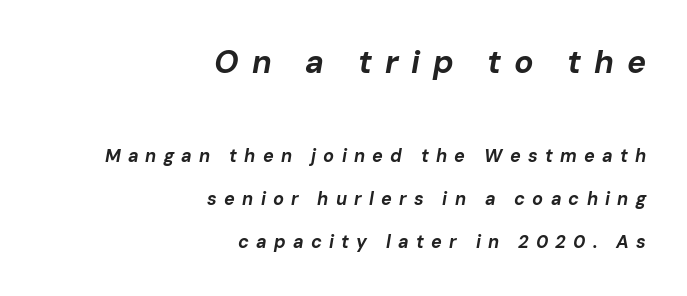
Strokes here are thick enough to call this a true bold. Each row of text sits above clean, open space. Size hierarchy here favors the leading block over the trailing one. Every character sits at an angle, as italics do. The letters advance in unequal steps, a hallmark of proportional type. Alignment: flush right.
